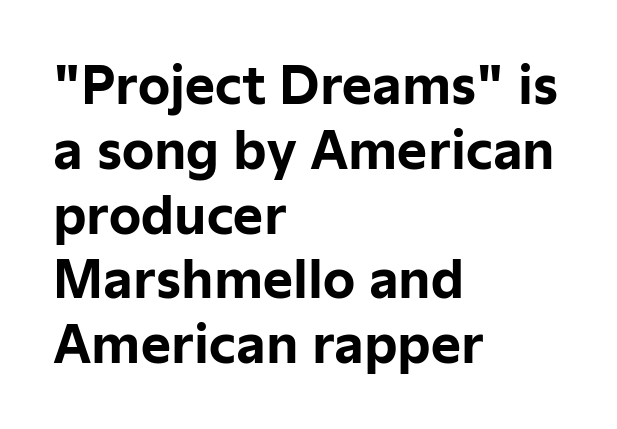
{"serif": "no", "italic": "no", "bold": "yes", "weight": "bold", "width": "normal", "stroke_contrast": "low", "x_height": "medium", "monospaced": "no", "underline": "no", "align": "left", "line_spacing": "normal", "line_spacing_ratio": 1.27, "letter_spacing": "normal", "letter_spacing_em": 0.0, "glyph_px": 51}
